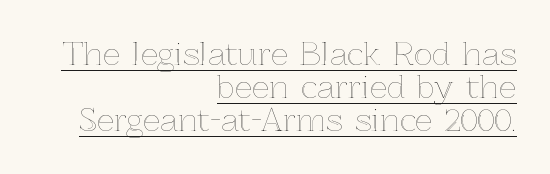
Casual observation: everything's shoved over to the right. Tightly led — the rows are bunched. Spacing verdict: proportional, widths tailored to each character. This sample uses an upright cut, with every glyph sitting square on the baseline. A typographer would call this underscored text.
